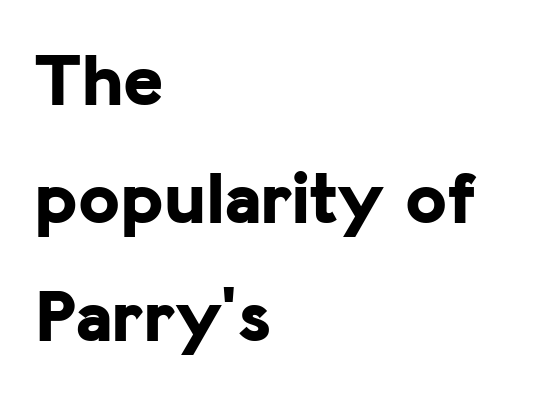
Q: Is the text bold? A: Yes.
Q: Is the text italic (slanted)? A: No, it is upright.
Q: Is the typeface a serif or a sans-serif typeface? A: Sans-serif.
Q: Is the text underlined? A: No.
Q: How is the paragraph aligned? A: Left-aligned.
Q: Is the spacing between letters normal or unusually wide? A: Normal.
Q: Is the spacing between lines tight, normal or loose? A: Normal.
Q: Width (condensed, normal, or wide)? A: Normal.
Q: Stroke contrast? A: Low.
Q: x-height? A: Medium.
Q: Monospaced? A: No.
